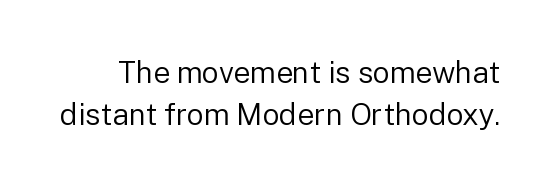
{"serif": "no", "italic": "no", "bold": "no", "weight": "regular", "width": "normal", "stroke_contrast": "low", "x_height": "medium", "monospaced": "no", "underline": "no", "line_spacing": "normal", "line_spacing_ratio": 1.4, "letter_spacing": "normal", "letter_spacing_em": 0.0, "glyph_px": 30}
